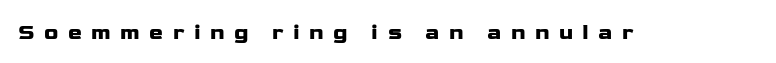
Q: Is the text italic (slanted)? A: No, it is upright.
Q: Is the text underlined? A: No.
Q: Is the spacing between letters normal or unusually wide? A: Unusually wide.
